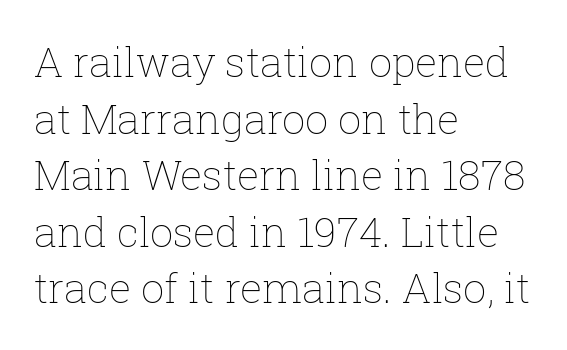
The image shows 41 px thin type, upright; set left-aligned, normal line spacing (1.38x), normal letter spacing, not underlined; low stroke contrast and a medium x-height.
